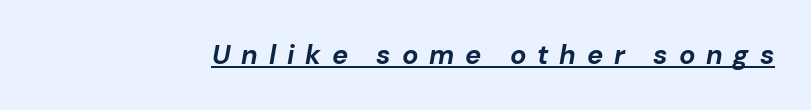
Q: Is the text bold? A: Yes.
Q: Is the text italic (slanted)? A: Yes, it leans right by about 10 degrees.
Q: Is the text underlined? A: Yes.
Q: Is the spacing between letters normal or unusually wide? A: Unusually wide.
